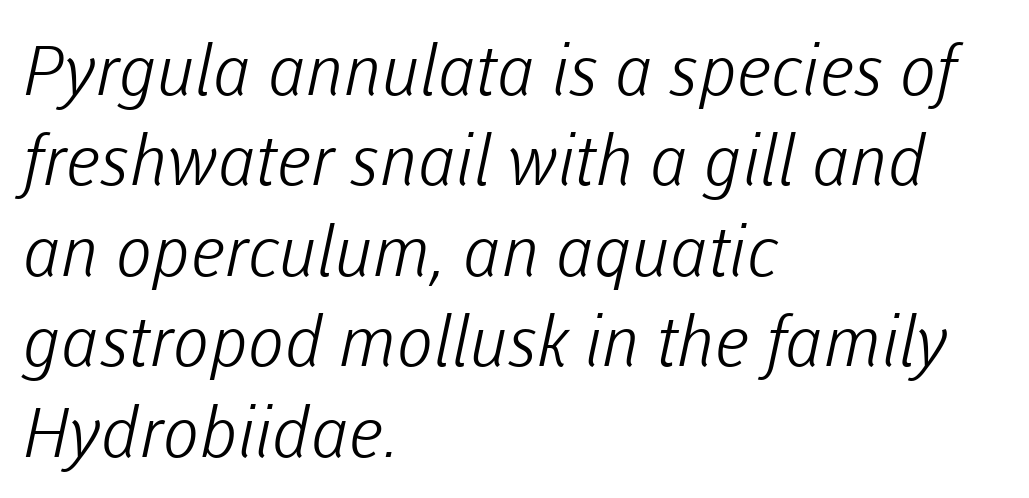
Q: Is the text bold? A: No.
Q: Is the typeface a serif or a sans-serif typeface? A: Sans-serif.
Q: Is the text underlined? A: No.
Q: How is the paragraph aligned? A: Left-aligned.
Q: Is the spacing between letters normal or unusually wide? A: Normal.
Q: Is the spacing between lines tight, normal or loose? A: Normal.
Q: Width (condensed, normal, or wide)? A: Normal.
Q: Stroke contrast? A: Low.
Q: x-height? A: Medium.
Q: Monospaced? A: No.
